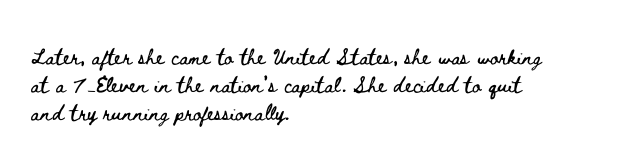
Q: Is the text italic (slanted)? A: Yes.
Q: Is the text underlined? A: No.
Q: How is the paragraph aligned? A: Left-aligned.
Q: Is the spacing between letters normal or unusually wide? A: Normal.
Q: Is the spacing between lines tight, normal or loose? A: Normal.
